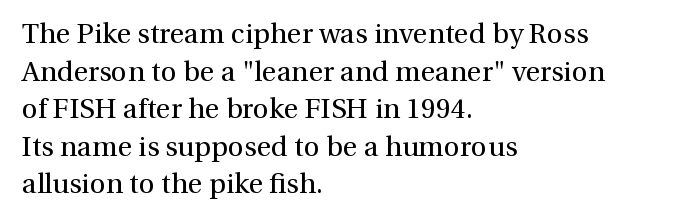
{"serif": "yes", "italic": "no", "bold": "no", "weight": "regular", "width": "normal", "x_height": "medium", "monospaced": "no", "underline": "no", "align": "left", "line_spacing": "normal", "line_spacing_ratio": 1.34, "letter_spacing": "normal", "letter_spacing_em": 0.0, "glyph_px": 28}
